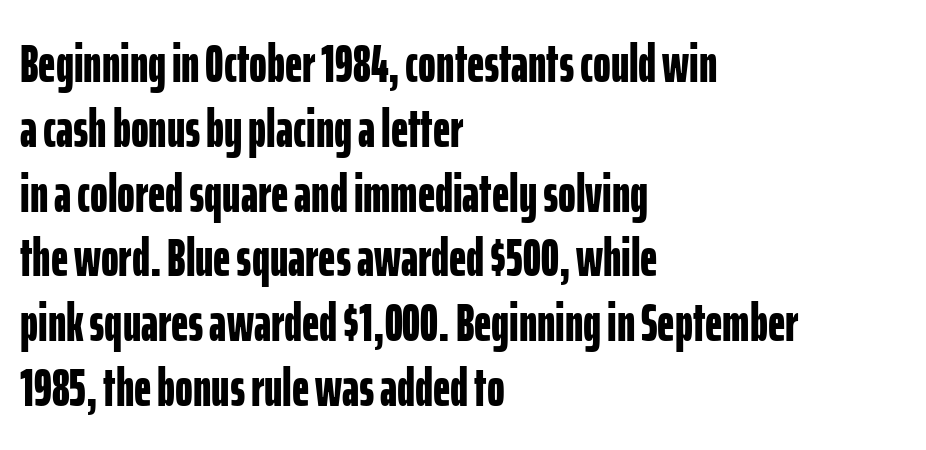
{"serif": "no", "italic": "no", "bold": "yes", "weight": "bold", "width": "condensed", "stroke_contrast": "low", "x_height": "medium", "monospaced": "no", "underline": "no", "align": "left", "line_spacing_ratio": 1.2, "letter_spacing": "normal", "letter_spacing_em": 0.0, "glyph_px": 54}
